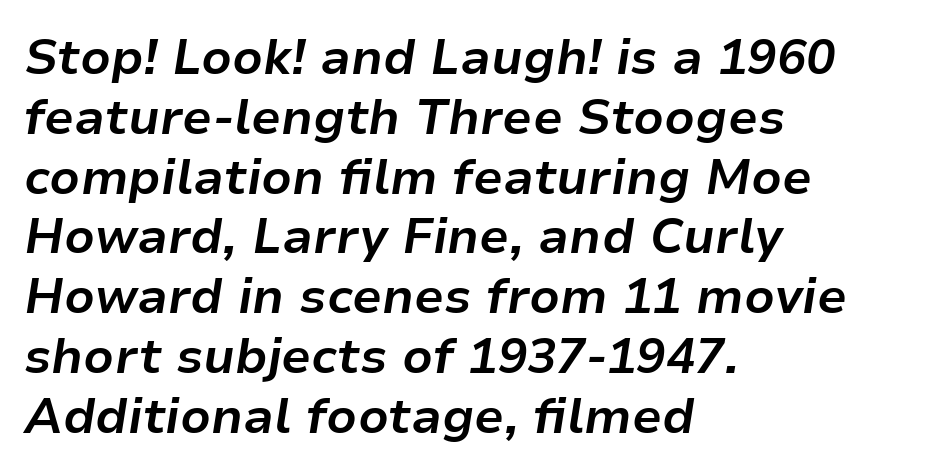
The font's italic variant was chosen for this text. The glyphs have the mass of a bold cut. Layout note: lines flush left. No word sits above an underline. You could not count columns in this text — the font is proportionally spaced.
